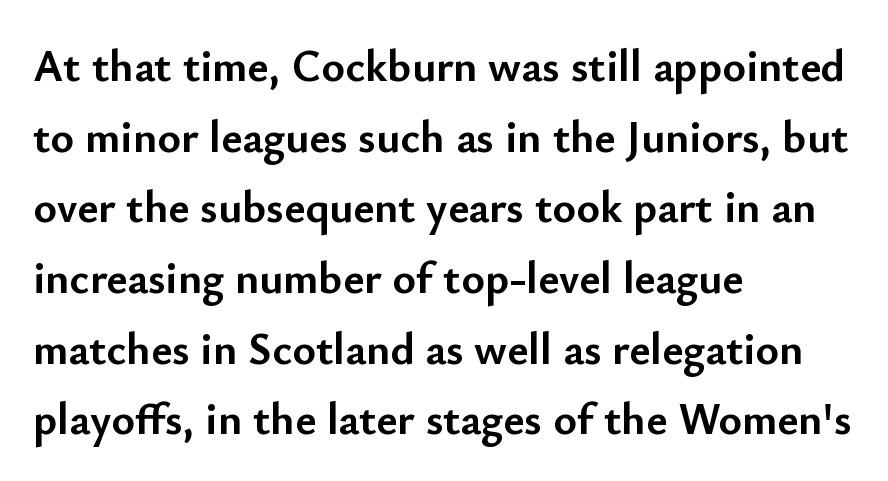
The image shows 45 px semibold sans-serif type, upright; set left-aligned, normal line spacing (1.57x), normal letter spacing, not underlined; low stroke contrast and a small x-height.
